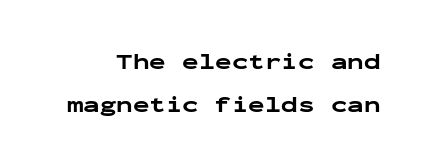
{"italic": "no", "bold": "yes", "underline": "no", "line_spacing": "loose", "line_spacing_ratio": 1.95, "letter_spacing": "normal", "letter_spacing_em": 0.0, "glyph_px": 22}
